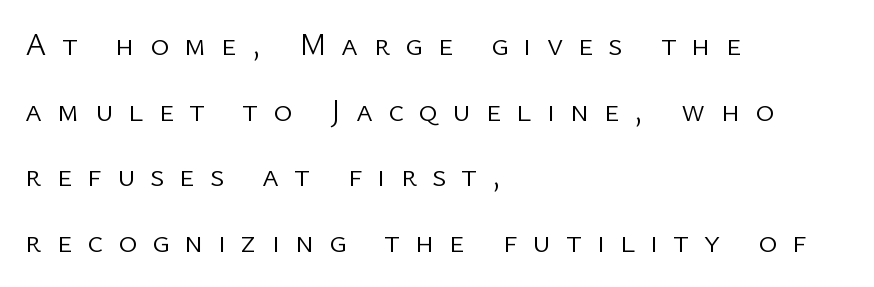
Every stem runs plumb, perpendicular to the baseline. Note the varied advance widths — an 'i' is clearly narrower than an 'm'. Letters have the restrained weight of plain body copy at most. Examine the stroke ends and you'll find no serifs. Leftover space on each line is placed entirely after the last word.
